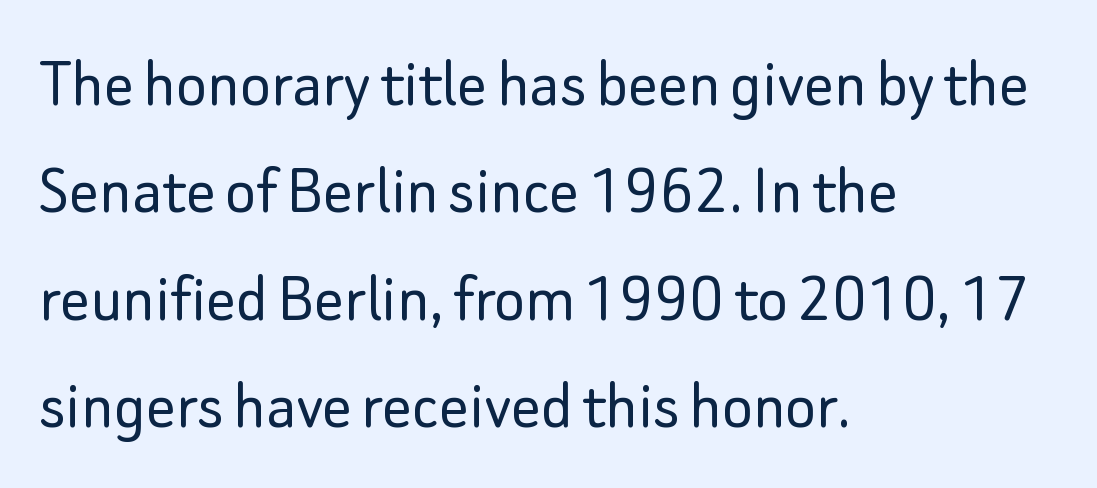
Is this a fixed-width face? No — the glyphs have proportional, varying widths. When letters stand straight like this, we call the style roman or upright. Plain, unruled lines of type. Summary of vertical rhythm: regular, with standard interline spacing. Reading down the block, your eye returns to a fixed left position each line.
